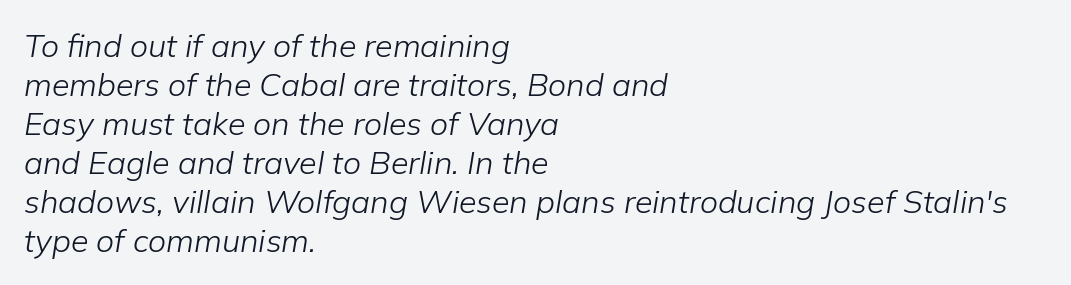
Heft: none added — not bold. In terms of letterspacing, this is plain default setting. The strip under each line holds only bare page. If you drew a line through each stem, it would be angled. One-word summary of the alignment: left.
